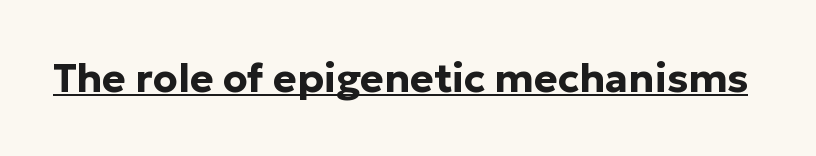
The image shows 40 px bold sans-serif type, upright; set normal letter spacing, underlined; low stroke contrast and a medium x-height.
